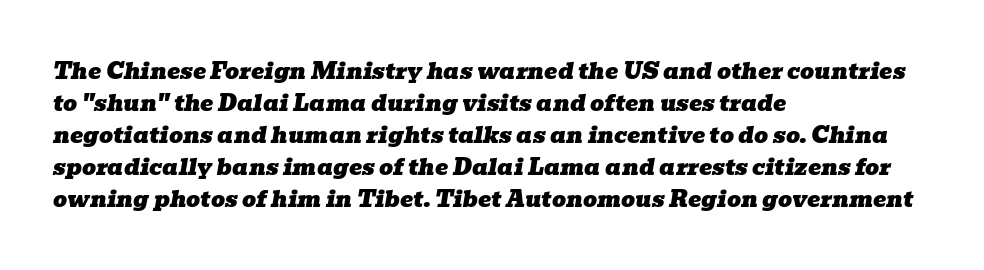
The image shows 22 px text type, italic (leaning right); set left-aligned, normal line spacing (1.45x), normal letter spacing, not underlined.
